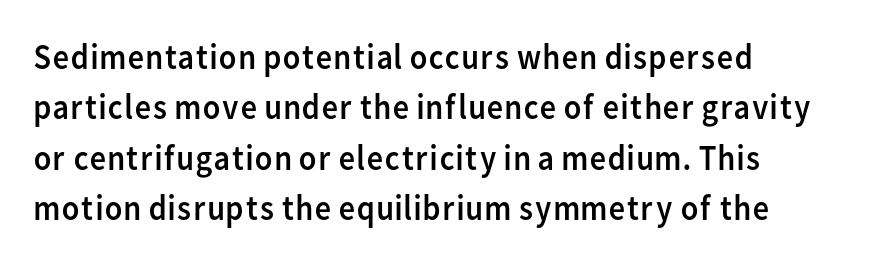
Quick note: interline space is typical. Does the type have serifs? No, each stem ends abruptly. Layout note: lines flush left. Descender tails drop into unmarked territory. Stems and bowls with no extra thickness — not bold. Each letter keeps its own natural width here, so spacing adapts to shape.
